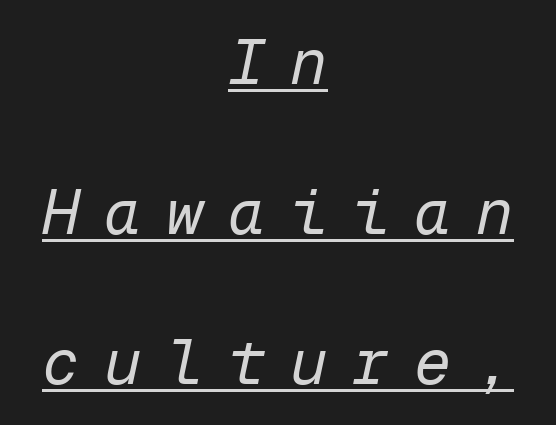
The image shows 62 px regular-weight type, italic (leaning right), monospaced; set centered, loose line spacing (2.42x), unusually wide letter spacing (+0.4 em), underlined; low stroke contrast and a medium x-height.
